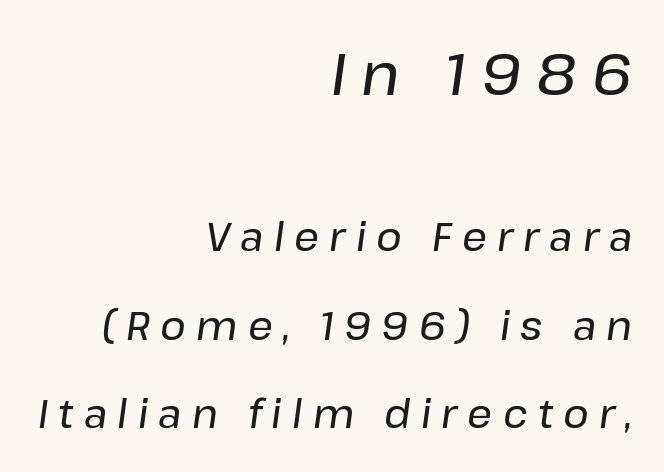
Size hierarchy here favors the leading block over the trailing one. Words float on clear page, feet unadorned. Here the designer chose a conventional face with non-uniform glyph widths. Layout note: lines flush right.
